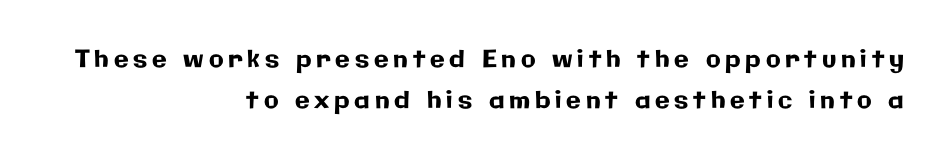
Normally led — the rows are evenly, conventionally spaced. Letter spacing: wide. The lettering holds an erect, upright posture throughout. Where is the straight margin? On the right. The gap between lines stays unmarked.
